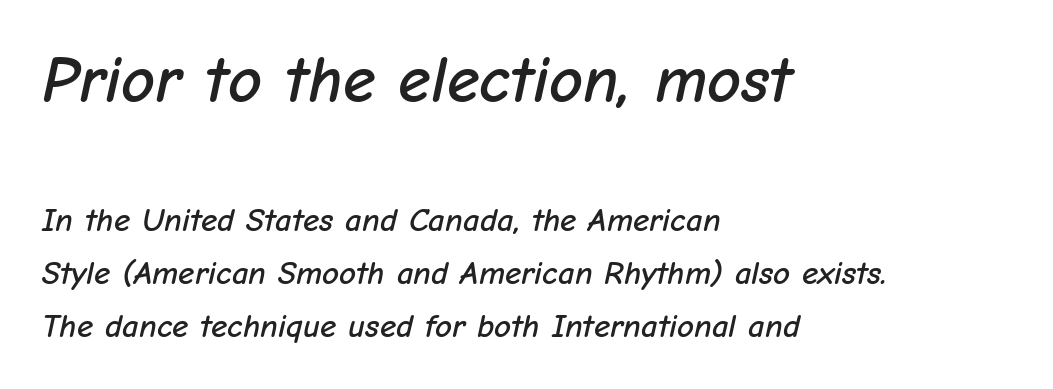
Is the block centered? No — it sits flush against the left margin. Visually, the top section dominates because its glyphs are scaled up. Is there much room between lines? A standard amount, neither cramped nor airy. A typesetter would call this zero additional tracking. The area under the type is left untouched.
